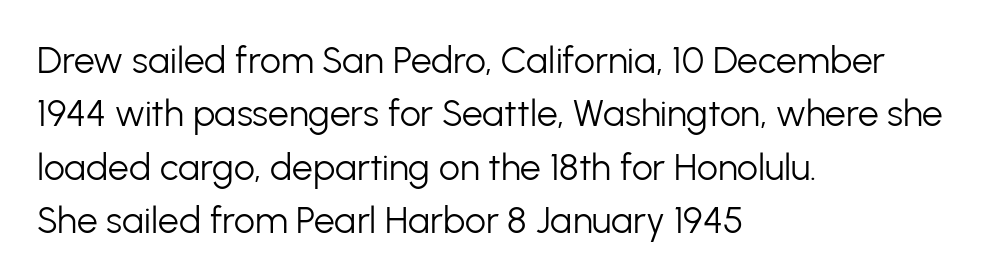
The image shows 37 px light sans-serif type, upright; set left-aligned, normal line spacing (1.44x), normal letter spacing, not underlined; low stroke contrast and a medium x-height.
